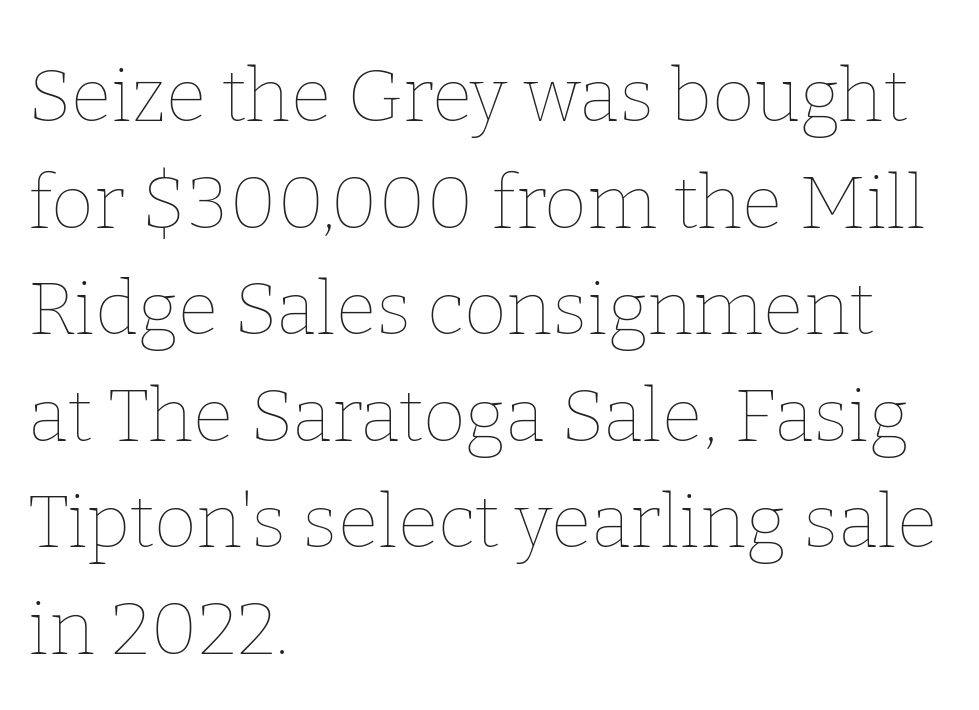
{"italic": "no", "bold": "no", "weight": "thin", "width": "normal", "stroke_contrast": "low", "x_height": "medium", "monospaced": "no", "underline": "no", "align": "left", "line_spacing": "normal", "line_spacing_ratio": 1.44, "letter_spacing": "normal", "letter_spacing_em": 0.0, "glyph_px": 74}
